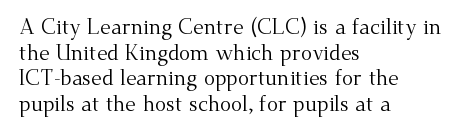
The image shows 21 px text type, upright; set left-aligned, line spacing 1.22x, normal letter spacing, not underlined.
